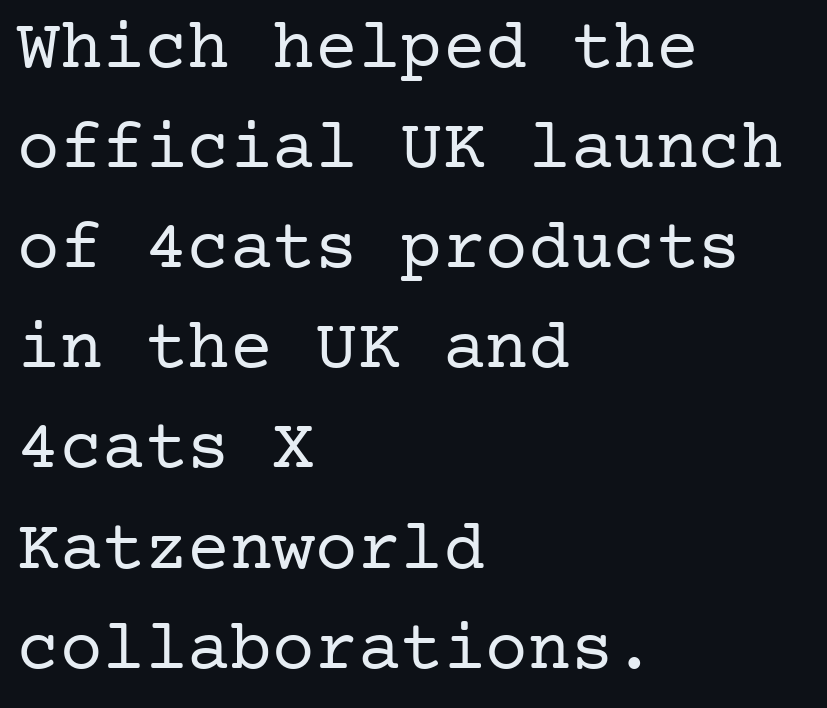
Q: Is the text bold? A: No.
Q: Is the text italic (slanted)? A: No, it is upright.
Q: Is the typeface a serif or a sans-serif typeface? A: Serif.
Q: Is the text underlined? A: No.
Q: How is the paragraph aligned? A: Left-aligned.
Q: Is the spacing between letters normal or unusually wide? A: Normal.
Q: Is the spacing between lines tight, normal or loose? A: Normal.
Q: Width (condensed, normal, or wide)? A: Normal.
Q: Stroke contrast? A: Low.
Q: x-height? A: Medium.
